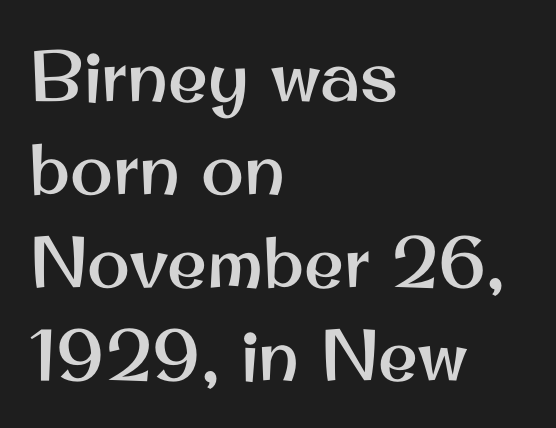
{"serif": "no", "italic": "no", "width": "normal", "stroke_contrast": "medium", "x_height": "small", "monospaced": "no", "underline": "no", "align": "left", "line_spacing": "normal", "line_spacing_ratio": 1.29, "letter_spacing": "normal", "letter_spacing_em": 0.0, "glyph_px": 72}
